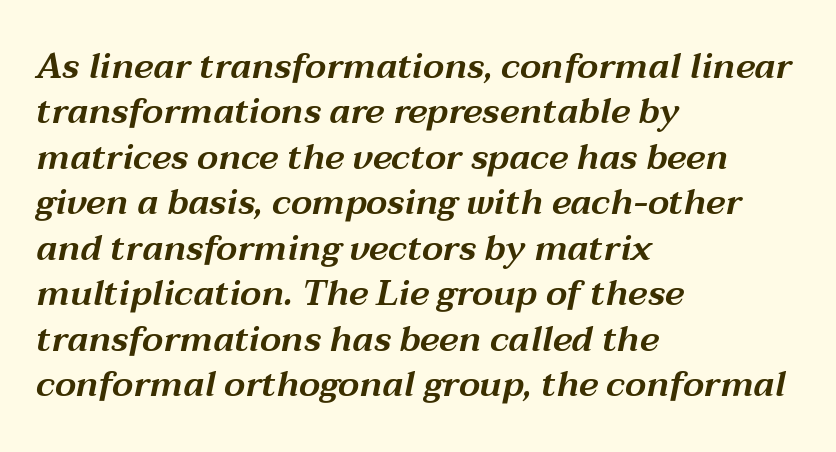
The image shows 35 px wide type, italic (leaning right); set left-aligned, normal line spacing (1.3x), normal letter spacing, not underlined; medium stroke contrast and a medium x-height.
